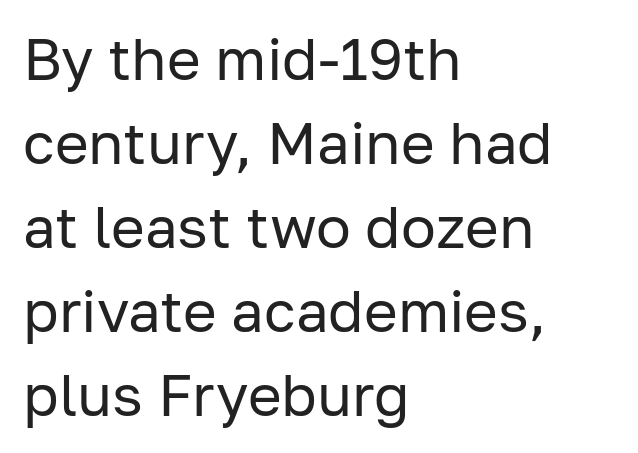
Q: Is the text bold? A: No.
Q: Is the text italic (slanted)? A: No, it is upright.
Q: Is the typeface a serif or a sans-serif typeface? A: Sans-serif.
Q: Is the text underlined? A: No.
Q: How is the paragraph aligned? A: Left-aligned.
Q: Is the spacing between letters normal or unusually wide? A: Normal.
Q: Is the spacing between lines tight, normal or loose? A: Normal.
Q: Width (condensed, normal, or wide)? A: Normal.
Q: Stroke contrast? A: Low.
Q: x-height? A: Medium.
Q: Monospaced? A: No.
